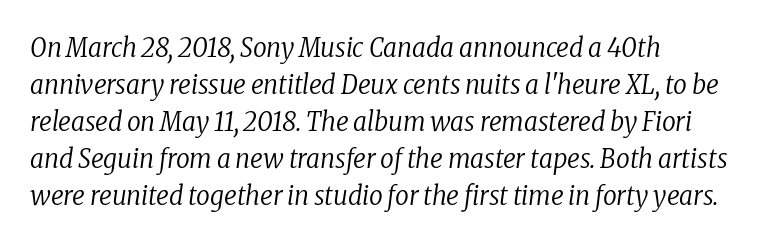
{"italic": "yes", "lean": "right", "slant_degrees": 8, "bold": "no", "underline": "no", "align": "left", "line_spacing": "normal", "line_spacing_ratio": 1.37, "letter_spacing": "normal", "letter_spacing_em": 0.0, "glyph_px": 27}
